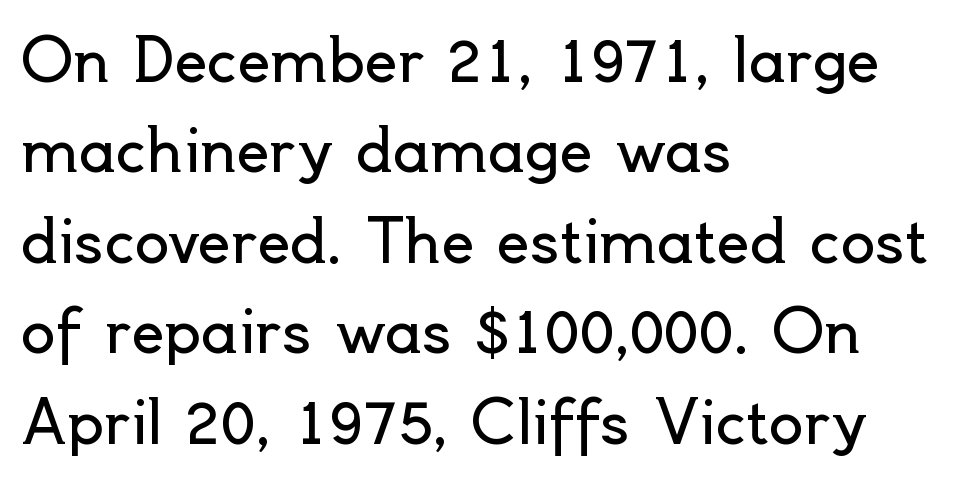
The image shows 58 px regular-weight sans-serif type, upright; set left-aligned, normal line spacing (1.56x), normal letter spacing, not underlined; a small x-height.
